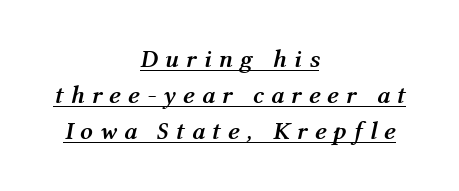
Q: Is the text bold? A: Yes.
Q: Is the text italic (slanted)? A: Yes, it leans right by about 12 degrees.
Q: Is the text underlined? A: Yes.
Q: How is the paragraph aligned? A: Centered.
Q: Is the spacing between letters normal or unusually wide? A: Unusually wide.
Q: Is the spacing between lines tight, normal or loose? A: Normal.
